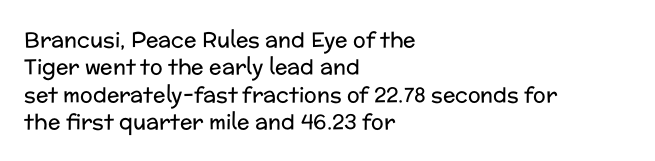
Reading down the block, your eye returns to a fixed left position each line. The weight tops out at a normal text grade. Interline gaps are of average width in this sample. The letters sit at their default tracking, neither squeezed nor spread.
